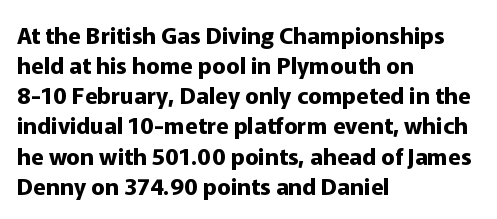
Does extra space separate the letters? No, they use regular spacing. The passage is arranged the way most books set body copy — flush left. Successive baselines arrive at the customary interval. Posture: upright roman. Is the type bold? Yes — the strokes are clearly thick and heavy.
